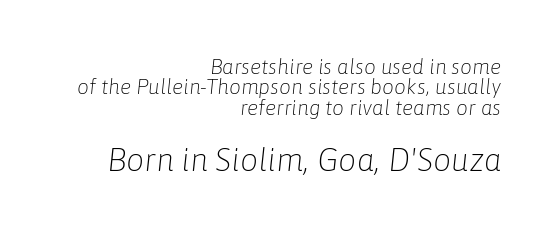
The image shows 32 px light type, italic (leaning right); set right-aligned, tight line spacing (0.97x), normal letter spacing, not underlined; the second (bottom) block is 1.52x larger; low stroke contrast and a medium x-height.
